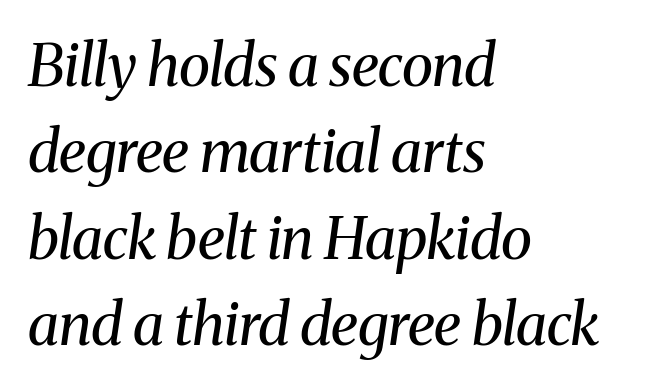
The image shows 58 px regular-weight serif type, italic (leaning right); set left-aligned, normal line spacing (1.49x), normal letter spacing, not underlined; medium stroke contrast and a medium x-height.
